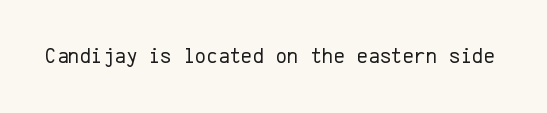
{"italic": "no", "bold": "no", "underline": "no", "letter_spacing": "normal", "letter_spacing_em": 0.0, "glyph_px": 22}
